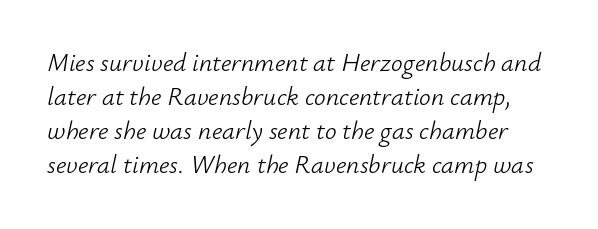
The letterforms sit at book weight or below. Standard letterfit; no display-style spreading of the glyphs. Line spacing here is normal. This sample uses an oblique cut, with every glyph tilted off the vertical. Honestly, there is no underline to notice here at all.
